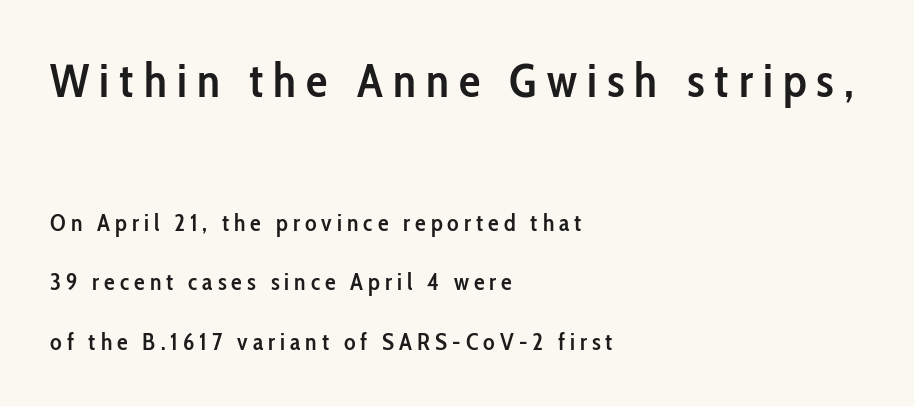
Each glyph is drawn with semibold strokes, heavier than normal yet not fully bold. The letters stand upright; this is a roman face. Bare-footed words on every line. Do the characters align in a grid? No, the font is proportional. This sample is left-justified, so line endings fall wherever the words run out. Glyph-to-glyph distance is far greater than everyday printed text.
